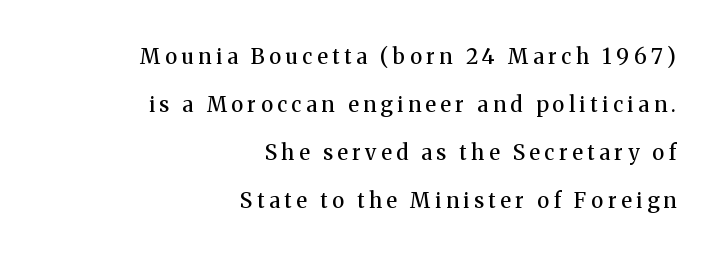
Every row of glyphs terminates at an identical x-position on the right. Compared with typical paragraphs, the rows here are farther apart. The words here are not underlined. The passage shown is semibold, sitting just below true bold. Short note: letters widely spaced.
